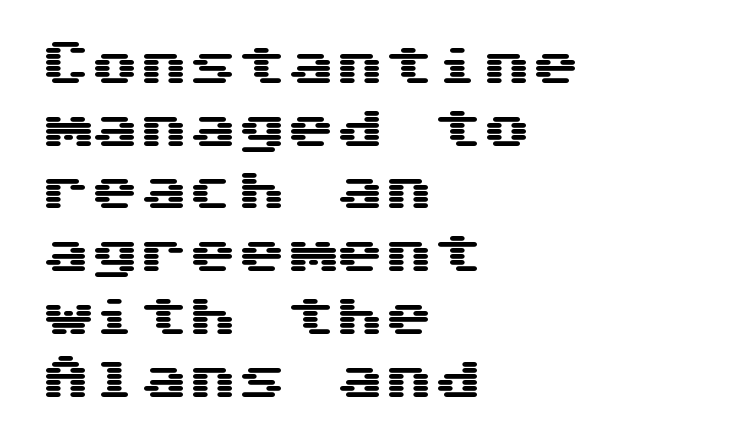
{"serif": "no", "italic": "no", "width": "wide", "stroke_contrast": "medium", "x_height": "medium", "underline": "no", "align": "left", "line_spacing": "normal", "line_spacing_ratio": 1.28, "letter_spacing": "normal", "letter_spacing_em": 0.0, "glyph_px": 49}
